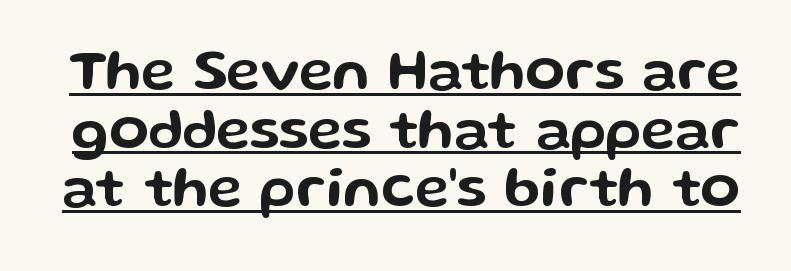
The image shows 57 px wide sans-serif type, upright; set tight line spacing (1.03x), normal letter spacing, underlined; low stroke contrast and a medium x-height.
